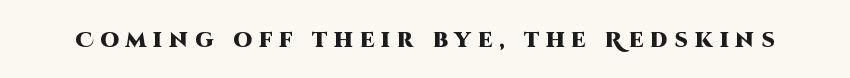
Plain, unruled lines of type. The face used here is rendered with a markedly widened letterfit. You can tell it's not italic because the verticals are truly vertical. Stroke thickness is high; the sample reads as a true bold.
